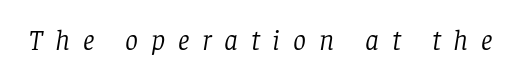
Slanted lettering throughout. Observe the wide spacing: letters keep a clear distance from each other. The cut favours lightness, reaching ordinary text weight at its darkest. The text was rendered using a seriffed face with decorative stroke endings. Proportional: the letters do not fall into vertical columns. Descenders hang freely into open space.
